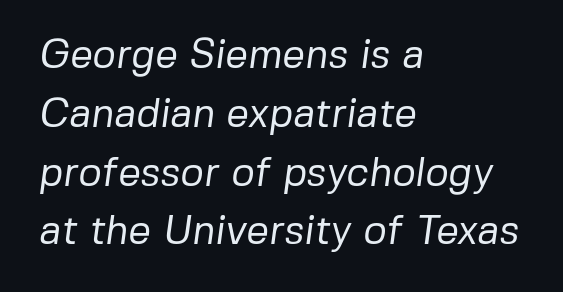
This rendering uses left alignment, leaving the right contour irregular. Weight: in the light-to-regular range. Letters rest on an invisible, unmarked baseline. The tracking reads as untouched default to a designer's eye. This sample has the flowing, uneven cadence of proportional lettering. The designer left line spacing at the default.
